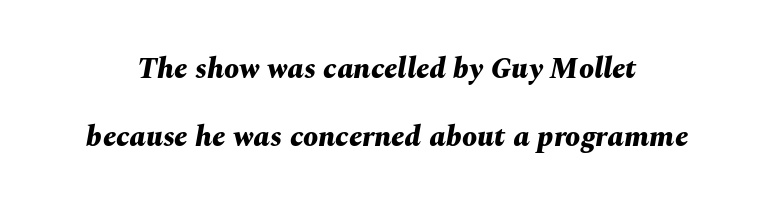
{"italic": "yes", "lean": "right", "slant_degrees": 10, "bold": "yes", "weight": "bold", "width": "normal", "stroke_contrast": "medium", "x_height": "medium", "monospaced": "no", "underline": "no", "line_spacing": "loose", "line_spacing_ratio": 2.26, "letter_spacing": "normal", "letter_spacing_em": 0.0, "glyph_px": 30}
